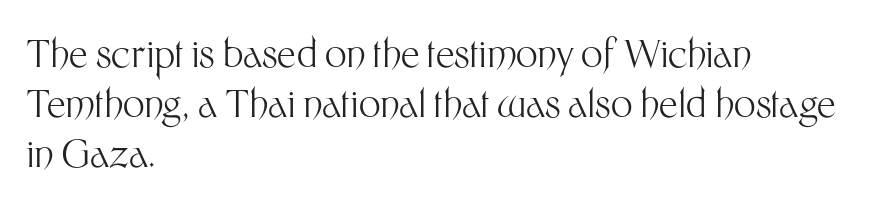
The image shows 38 px light sans-serif type, upright; set left-aligned, normal line spacing (1.32x), normal letter spacing, not underlined; medium stroke contrast and a medium x-height.
